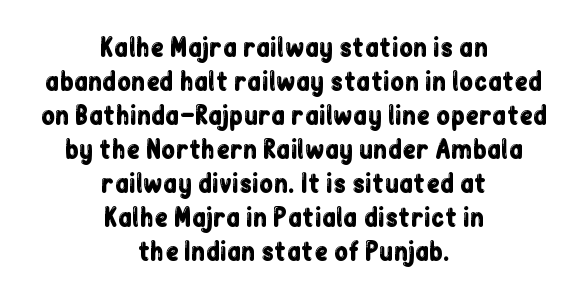
The image shows 25 px text type, upright; set centered, normal line spacing (1.36x), normal letter spacing, not underlined.
